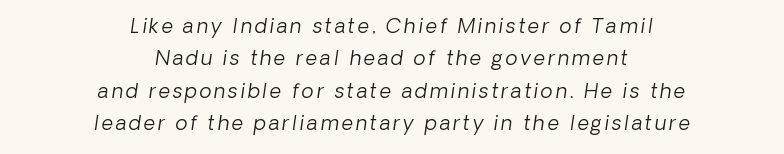
Horizontal bands of white between lines are of average thickness. Weight class: somewhere from thin through regular. This rendering features lettering with no underline. A student would call this center alignment; a typographer would say set centered. This sample uses an oblique cut, with every glyph tilted off the vertical.
